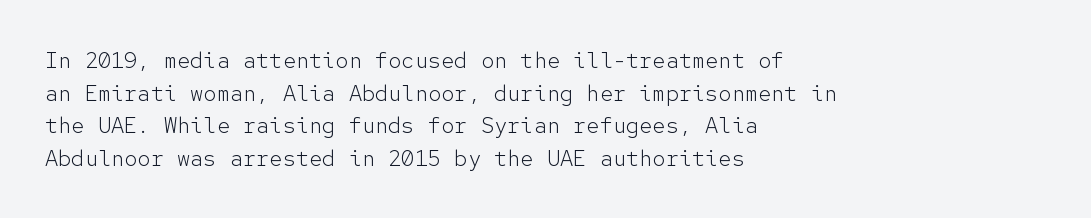
Rows of type keep a routine distance in the vertical direction. The space beneath each line is pristine and unruled. Which margin do the lines hug? The left one — the right edge is uneven. The letterforms sit shoulder to shoulder at normal distance.
